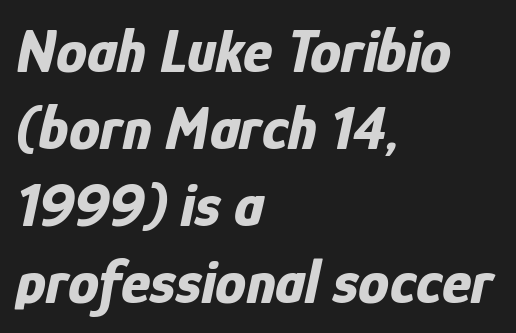
{"italic": "yes", "lean": "right", "slant_degrees": 12, "bold": "yes", "weight": "bold", "width": "condensed", "stroke_contrast": "low", "x_height": "medium", "monospaced": "no", "underline": "no", "align": "left", "line_spacing_ratio": 1.24, "letter_spacing": "normal", "letter_spacing_em": 0.0, "glyph_px": 62}
